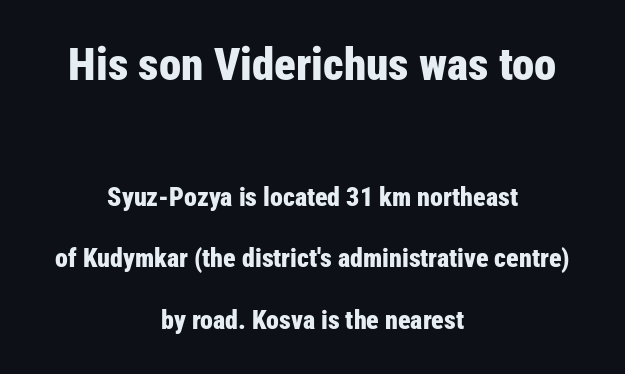
The image shows 45 px bold, condensed sans-serif type, upright; set centered, loose line spacing (2.37x), normal letter spacing, not underlined; the first (top) block is 1.73x larger; low stroke contrast and a medium x-height.
